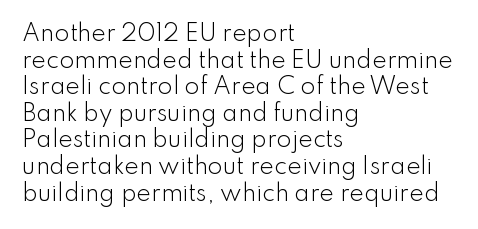
{"italic": "no", "bold": "no", "underline": "no", "align": "left", "line_spacing_ratio": 1.21, "letter_spacing": "normal", "letter_spacing_em": 0.0, "glyph_px": 22}
